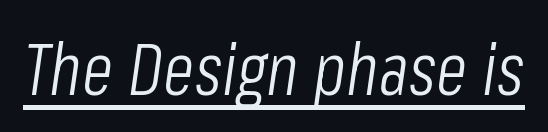
{"italic": "yes", "lean": "right", "slant_degrees": 8, "bold": "no", "weight": "light", "width": "condensed", "stroke_contrast": "low", "x_height": "medium", "monospaced": "no", "underline": "yes", "letter_spacing": "normal", "letter_spacing_em": 0.0, "glyph_px": 73}
